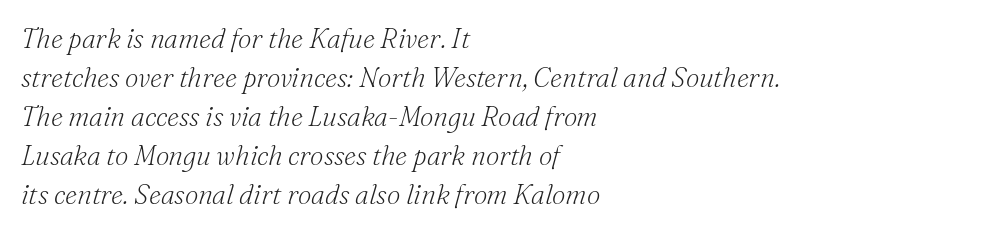
The whole block is typeset with a tilt. Plain, unruled lines of type. The font is comparable to plain body text, perhaps lighter. This sample is left-justified, so line endings fall wherever the words run out.
